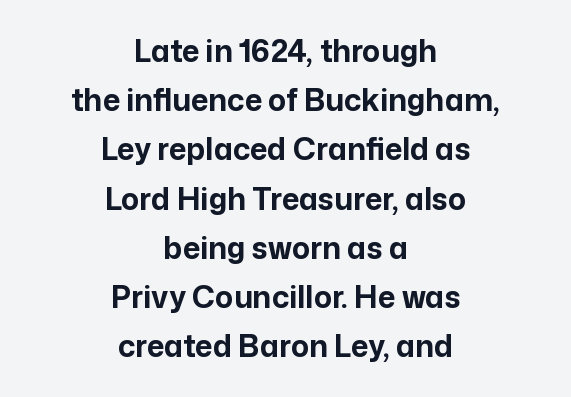
Q: Is the text bold? A: Yes.
Q: Is the text italic (slanted)? A: No, it is upright.
Q: Is the typeface a serif or a sans-serif typeface? A: Sans-serif.
Q: Is the text underlined? A: No.
Q: How is the paragraph aligned? A: Centered.
Q: Is the spacing between letters normal or unusually wide? A: Normal.
Q: Is the spacing between lines tight, normal or loose? A: Normal.
Q: Width (condensed, normal, or wide)? A: Normal.
Q: Stroke contrast? A: Low.
Q: x-height? A: Medium.
Q: Monospaced? A: No.
